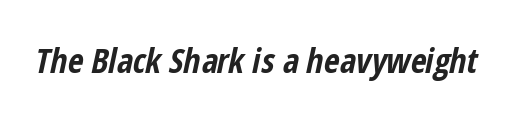
Q: Is the text bold? A: Yes.
Q: Is the text italic (slanted)? A: Yes, it leans right by about 12 degrees.
Q: Is the text underlined? A: No.
Q: Is the spacing between letters normal or unusually wide? A: Normal.
Q: Width (condensed, normal, or wide)? A: Condensed.
Q: Stroke contrast? A: Low.
Q: x-height? A: Medium.
Q: Monospaced? A: No.
